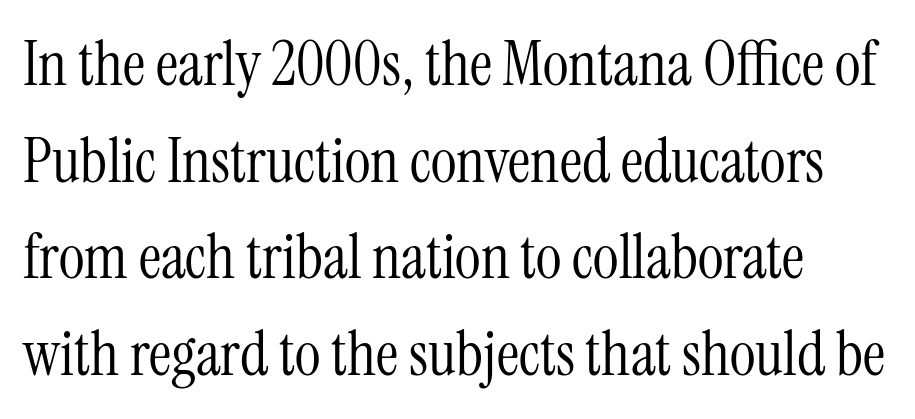
Q: Is the text bold? A: No.
Q: Is the text italic (slanted)? A: No, it is upright.
Q: Is the typeface a serif or a sans-serif typeface? A: Serif.
Q: Is the text underlined? A: No.
Q: How is the paragraph aligned? A: Left-aligned.
Q: Is the spacing between letters normal or unusually wide? A: Normal.
Q: Is the spacing between lines tight, normal or loose? A: Normal.
Q: Width (condensed, normal, or wide)? A: Condensed.
Q: Stroke contrast? A: Medium.
Q: x-height? A: Medium.
Q: Monospaced? A: No.
